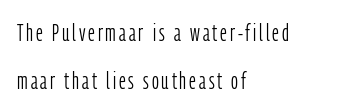
Do the letters lean? They stand straight. The rendering uses a large line-height, opening up the rows. A clean baseline with only descenders dipping below it. Reading down the block, your eye returns to a fixed left position each line. The typeface has the unassuming heft of standard copy or less.
